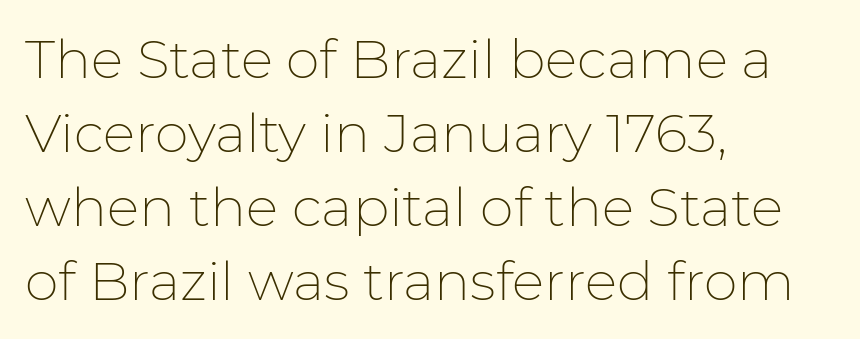
Q: Is the text bold? A: No.
Q: Is the text italic (slanted)? A: No, it is upright.
Q: Is the typeface a serif or a sans-serif typeface? A: Sans-serif.
Q: Is the text underlined? A: No.
Q: How is the paragraph aligned? A: Left-aligned.
Q: Is the spacing between letters normal or unusually wide? A: Normal.
Q: Is the spacing between lines tight, normal or loose? A: Normal.
Q: Width (condensed, normal, or wide)? A: Normal.
Q: Stroke contrast? A: Low.
Q: x-height? A: Medium.
Q: Monospaced? A: No.
